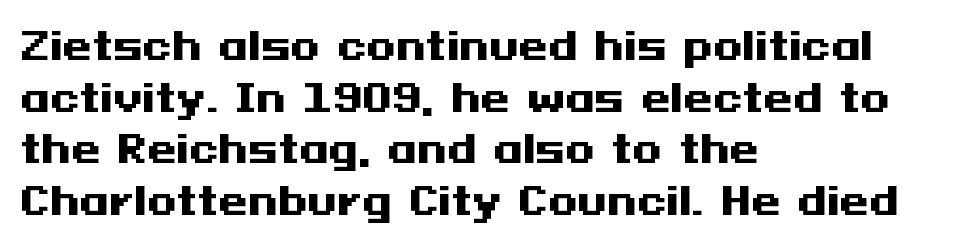
In terms of letterform style, serifs are entirely absent. The gap between lines stays unmarked. Caption: bold face, heavy strokes. This rendering leaves character spacing at its baseline value. The lines sit at an ordinary, default distance from one another.
